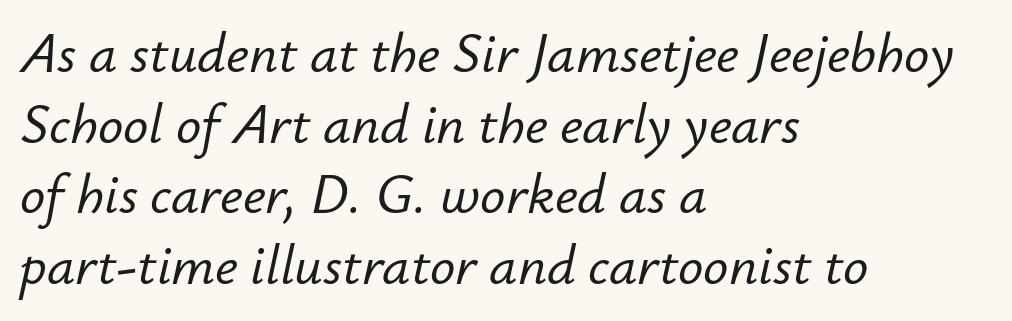
The image shows 56 px text type, italic (leaning right); set left-aligned, normal line spacing (1.26x), normal letter spacing, not underlined; low stroke contrast and a small x-height.
